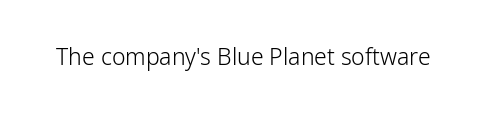
The image shows 23 px text type, upright; set normal letter spacing, not underlined.
